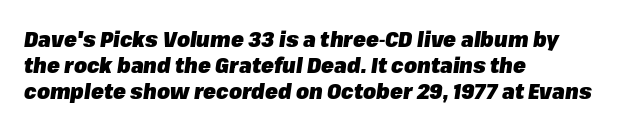
The image shows 21 px bold type, italic (leaning right); set left-aligned, line spacing 1.24x, normal letter spacing, not underlined.
